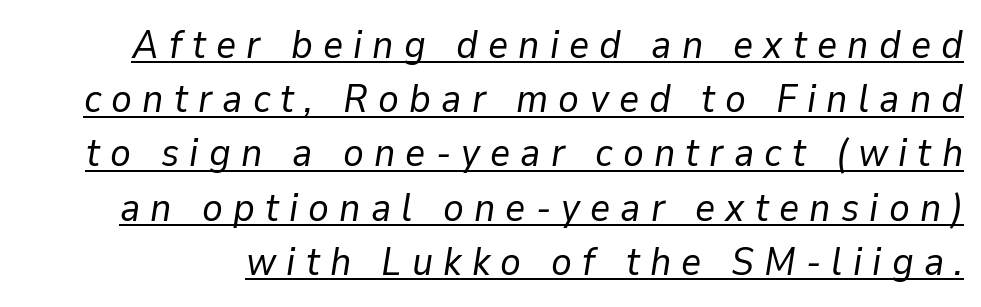
The image shows 39 px regular-weight type, italic (leaning right); set normal line spacing (1.39x), unusually wide letter spacing (+0.26 em), underlined; low stroke contrast and a medium x-height.
